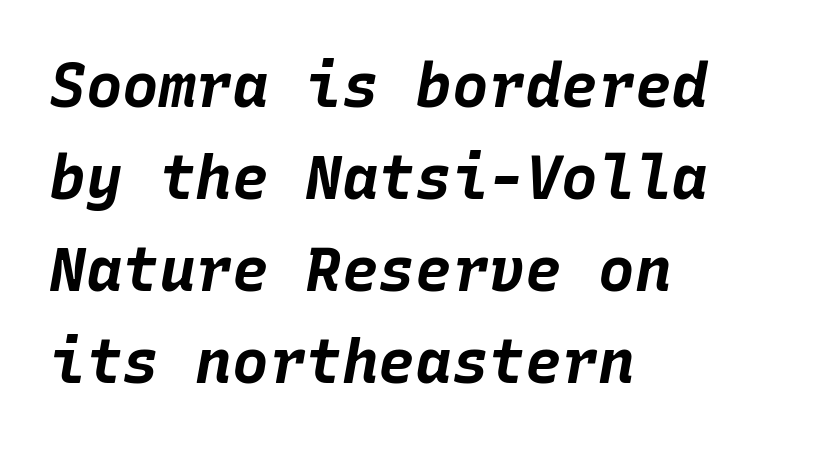
{"italic": "yes", "lean": "right", "slant_degrees": 10, "bold": "yes", "weight": "bold", "width": "normal", "stroke_contrast": "low", "x_height": "large", "monospaced": "yes", "underline": "no", "align": "left", "line_spacing": "normal", "line_spacing_ratio": 1.51, "letter_spacing": "normal", "letter_spacing_em": 0.0, "glyph_px": 61}
